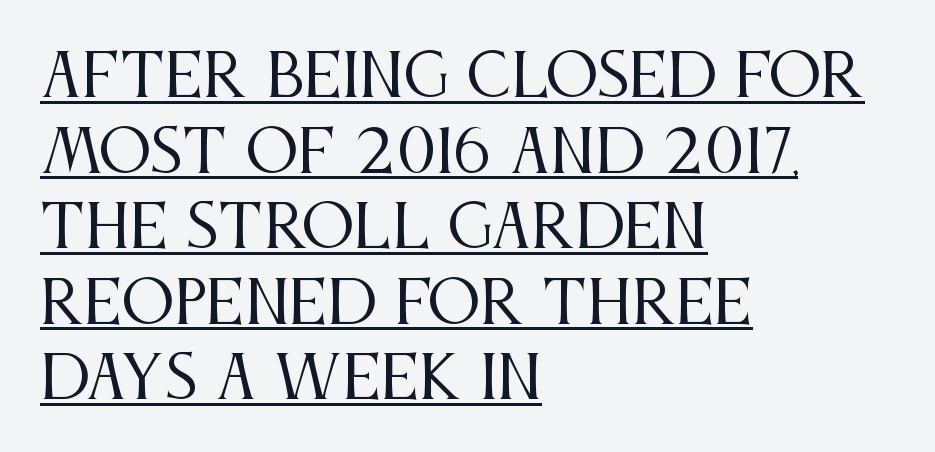
Q: Is the text bold? A: No.
Q: Is the text italic (slanted)? A: No, it is upright.
Q: Is the typeface a serif or a sans-serif typeface? A: Serif.
Q: Is the text underlined? A: Yes.
Q: How is the paragraph aligned? A: Left-aligned.
Q: Is the spacing between letters normal or unusually wide? A: Normal.
Q: Is the spacing between lines tight, normal or loose? A: Normal.
Q: Width (condensed, normal, or wide)? A: Condensed.
Q: Stroke contrast? A: Medium.
Q: x-height? A: Large.
Q: Monospaced? A: No.
